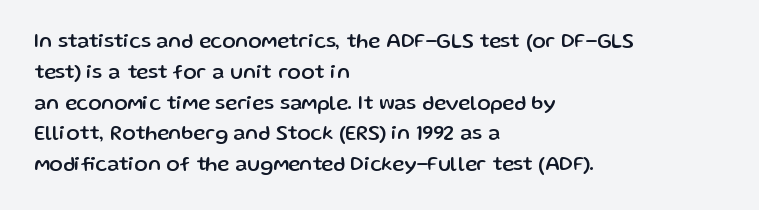
Letter spacing: default. This rendering uses left alignment, leaving the right contour irregular. The axis of the letterforms is exactly vertical. Evenly set lines give the paragraph a standard silhouette.
